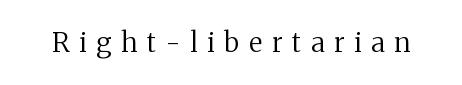
{"italic": "no", "bold": "no", "underline": "no", "letter_spacing": "wide", "letter_spacing_em": 0.36, "glyph_px": 27}
